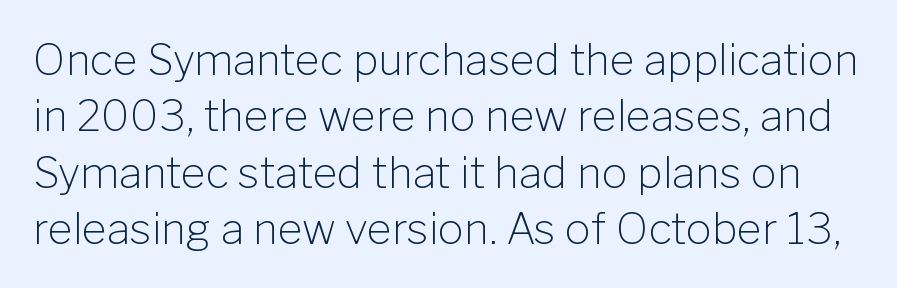
Q: Is the text bold? A: No.
Q: Is the text italic (slanted)? A: No, it is upright.
Q: Is the typeface a serif or a sans-serif typeface? A: Sans-serif.
Q: Is the text underlined? A: No.
Q: Is the spacing between letters normal or unusually wide? A: Normal.
Q: Is the spacing between lines tight, normal or loose? A: Normal.
Q: Width (condensed, normal, or wide)? A: Normal.
Q: Stroke contrast? A: Low.
Q: x-height? A: Medium.
Q: Monospaced? A: No.
